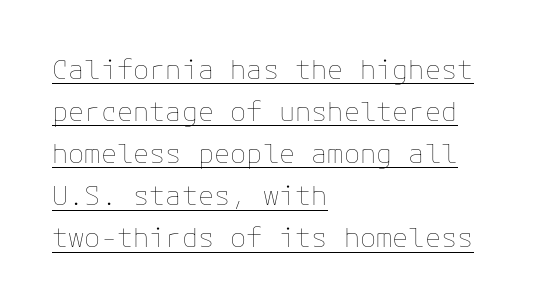
The text block is weighted toward the left margin, trailing off unevenly rightward. The line-height multiplier appears to be the usual default. This sample carries an underscore along the baseline area. Tracking here is standard; glyphs follow each other at the usual distance. Is the type heavy? It reads as light-to-regular instead. The font's upright variant was chosen for this text.
